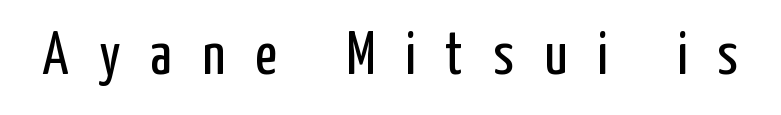
Q: Is the text bold? A: No.
Q: Is the text italic (slanted)? A: No, it is upright.
Q: Is the typeface a serif or a sans-serif typeface? A: Sans-serif.
Q: Is the text underlined? A: No.
Q: Is the spacing between letters normal or unusually wide? A: Unusually wide.
Q: Width (condensed, normal, or wide)? A: Condensed.
Q: Stroke contrast? A: Low.
Q: x-height? A: Medium.
Q: Monospaced? A: No.
